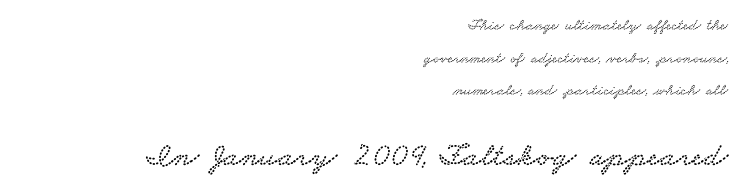
The image shows 33 px wide type; set right-aligned, loose line spacing (2.04x), normal letter spacing, not underlined; the second (bottom) block is 2.06x larger; low stroke contrast and a small x-height.
